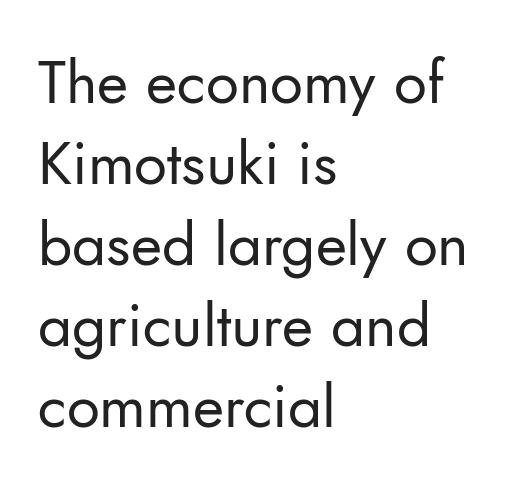
The image shows 60 px regular-weight sans-serif type, upright; set left-aligned, normal line spacing (1.35x), normal letter spacing, not underlined; low stroke contrast and a small x-height.
